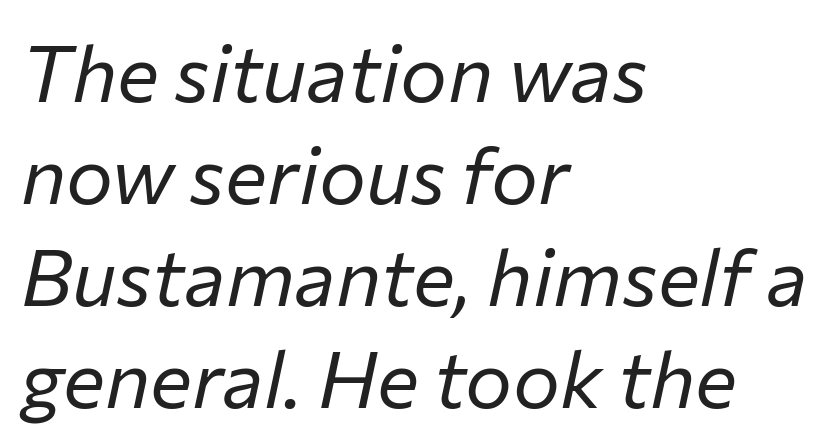
The image shows 79 px regular-weight type, italic (leaning right); set left-aligned, normal line spacing (1.29x), normal letter spacing, not underlined; low stroke contrast and a medium x-height.
